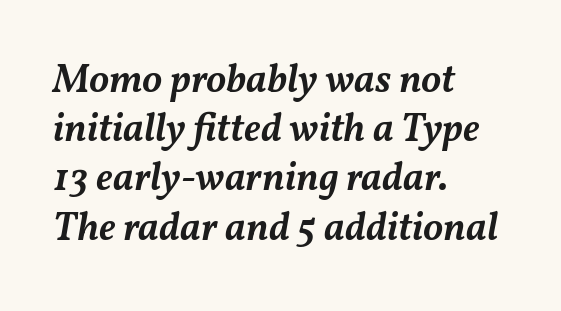
The image shows 40 px semibold type, italic (leaning right); set left-aligned, line spacing 1.23x, normal letter spacing, not underlined; medium stroke contrast and a medium x-height.
